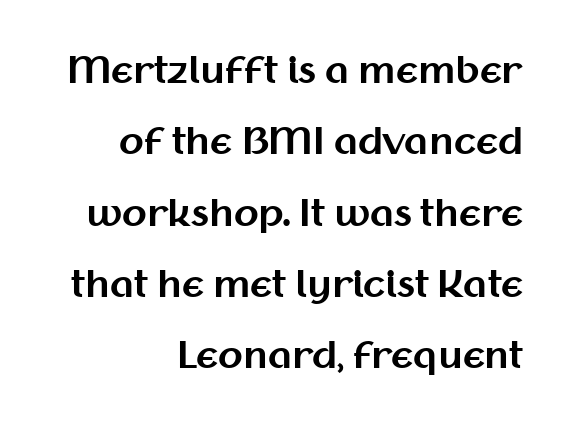
Q: Is the text bold? A: Yes.
Q: Is the text italic (slanted)? A: No, it is upright.
Q: Is the typeface a serif or a sans-serif typeface? A: Sans-serif.
Q: Is the text underlined? A: No.
Q: How is the paragraph aligned? A: Right-aligned.
Q: Is the spacing between letters normal or unusually wide? A: Normal.
Q: Is the spacing between lines tight, normal or loose? A: Loose.
Q: Width (condensed, normal, or wide)? A: Normal.
Q: Stroke contrast? A: Medium.
Q: x-height? A: Medium.
Q: Monospaced? A: No.
